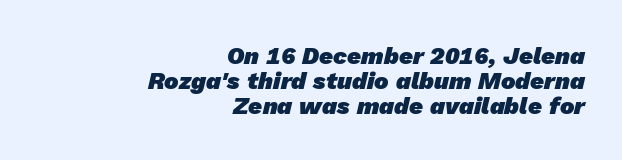
{"bold": "yes", "underline": "no", "align": "right", "line_spacing": "tight", "line_spacing_ratio": 1.04, "letter_spacing": "normal", "letter_spacing_em": 0.0, "glyph_px": 24}
